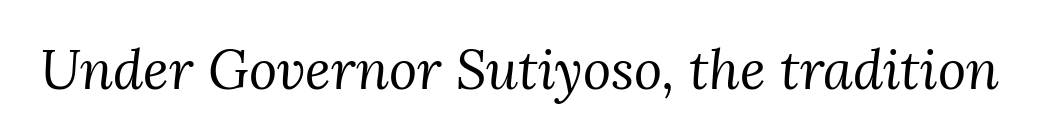
Q: Is the text bold? A: No.
Q: Is the text italic (slanted)? A: Yes, it leans right by about 3 degrees.
Q: Is the typeface a serif or a sans-serif typeface? A: Serif.
Q: Is the text underlined? A: No.
Q: Is the spacing between letters normal or unusually wide? A: Normal.
Q: Width (condensed, normal, or wide)? A: Normal.
Q: Stroke contrast? A: Medium.
Q: x-height? A: Medium.
Q: Monospaced? A: No.
